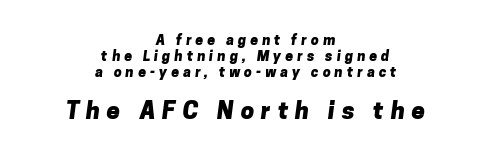
{"bold": "yes", "underline": "no", "align": "center", "line_spacing": "tight", "line_spacing_ratio": 1.13, "letter_spacing": "wide", "letter_spacing_em": 0.29, "larger_block": "second", "size_ratio": 1.71, "glyph_px": 24}
